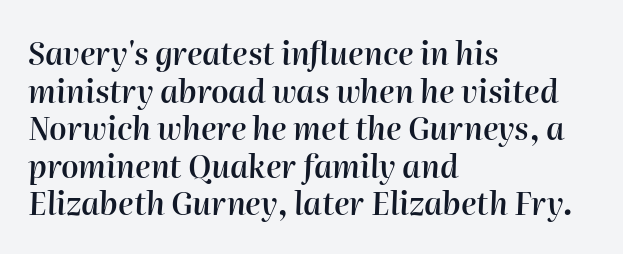
The image shows 31 px semibold type, italic (leaning right); set left-aligned, line spacing 1.21x, normal letter spacing, not underlined; high stroke contrast and a medium x-height.
